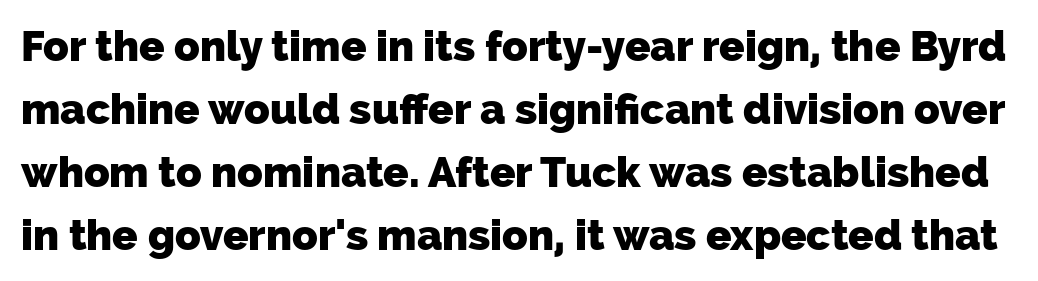
{"serif": "no", "bold": "yes", "weight": "heavy", "width": "normal", "stroke_contrast": "low", "x_height": "medium", "monospaced": "no", "underline": "no", "line_spacing": "normal", "line_spacing_ratio": 1.5, "letter_spacing": "normal", "letter_spacing_em": 0.0, "glyph_px": 42}
